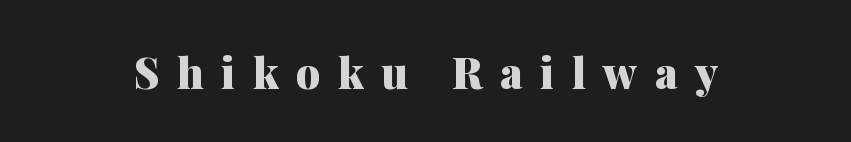
The image shows 43 px heavy serif type, upright; set unusually wide letter spacing (+0.4 em), not underlined; medium stroke contrast and a medium x-height.
